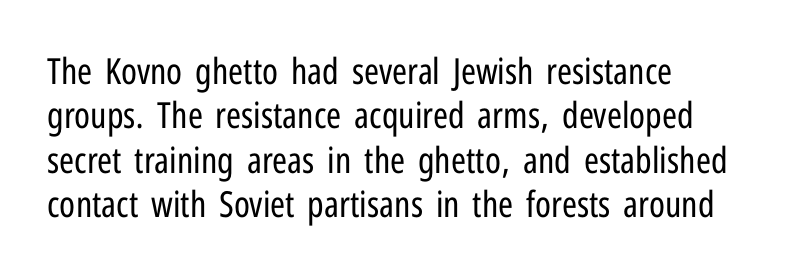
Q: Is the text bold? A: No.
Q: Is the text italic (slanted)? A: No, it is upright.
Q: Is the typeface a serif or a sans-serif typeface? A: Sans-serif.
Q: Is the text underlined? A: No.
Q: Is the spacing between letters normal or unusually wide? A: Normal.
Q: Width (condensed, normal, or wide)? A: Condensed.
Q: Stroke contrast? A: Low.
Q: x-height? A: Medium.
Q: Monospaced? A: No.
